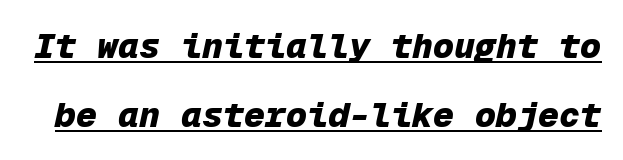
The image shows 35 px heavy type, italic (leaning right), monospaced; set loose line spacing (1.96x), normal letter spacing, underlined; low stroke contrast and a medium x-height.
